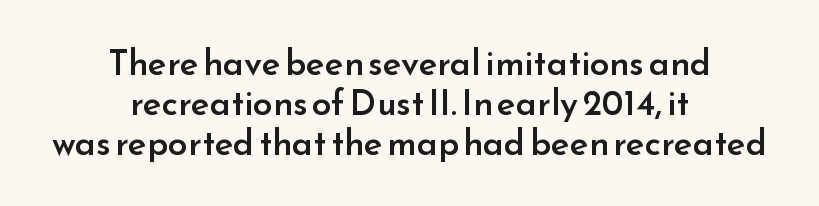
To sum up the face: it is a sans, with no serifs. How would I describe the line gaps? Narrow and economical. Character widths vary here, with narrow letters taking less room than wide ones. A centered setting, common on invitations and titles, is used for this passage.
